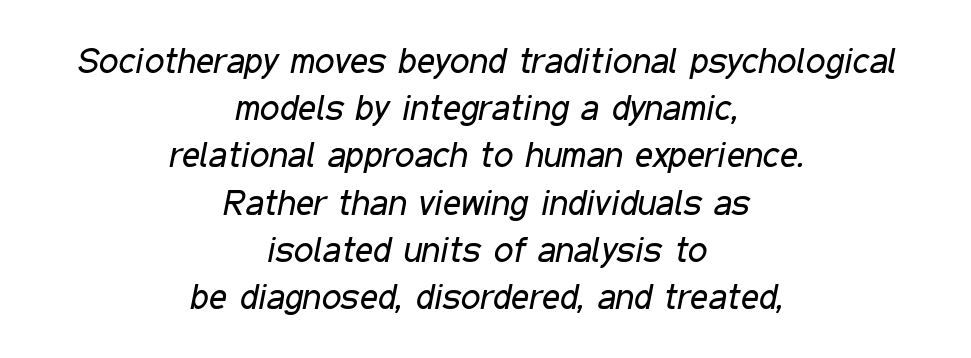
Q: Is the text bold? A: No.
Q: Is the text italic (slanted)? A: Yes, it leans right by about 11 degrees.
Q: Is the text underlined? A: No.
Q: How is the paragraph aligned? A: Centered.
Q: Is the spacing between letters normal or unusually wide? A: Normal.
Q: Is the spacing between lines tight, normal or loose? A: Normal.
Q: Width (condensed, normal, or wide)? A: Condensed.
Q: Stroke contrast? A: Low.
Q: x-height? A: Medium.
Q: Monospaced? A: No.
